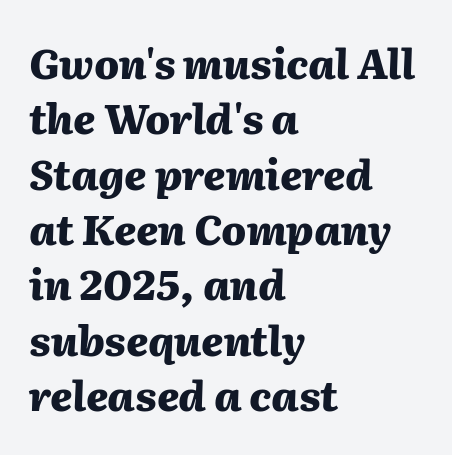
The image shows 41 px heavy type, italic (leaning right); set left-aligned, normal line spacing (1.35x), normal letter spacing, not underlined; medium stroke contrast and a medium x-height.
